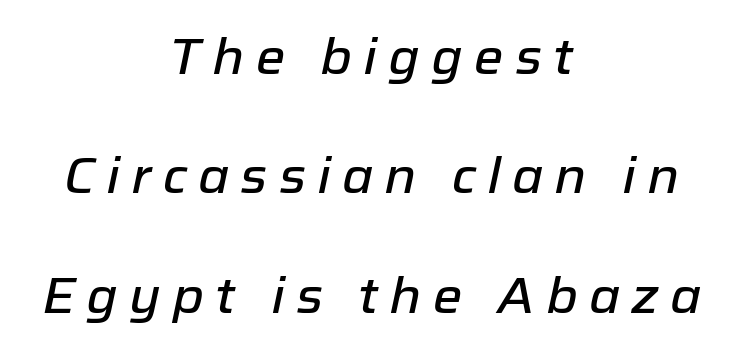
{"italic": "yes", "lean": "right", "slant_degrees": 12, "width": "normal", "stroke_contrast": "low", "x_height": "medium", "monospaced": "no", "underline": "no", "align": "center", "line_spacing": "loose", "line_spacing_ratio": 2.39, "letter_spacing": "wide", "letter_spacing_em": 0.22, "glyph_px": 50}
